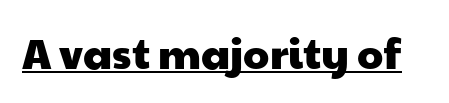
Q: Is the typeface a serif or a sans-serif typeface? A: Sans-serif.
Q: Is the text underlined? A: Yes.
Q: Is the spacing between letters normal or unusually wide? A: Normal.
Q: Width (condensed, normal, or wide)? A: Wide.
Q: Stroke contrast? A: Low.
Q: x-height? A: Medium.
Q: Monospaced? A: No.
